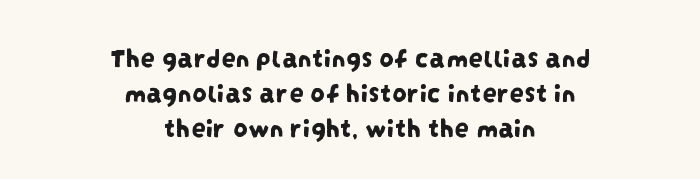
Spacing between characters is what you'd get straight out of the box. The text was rendered using a sans face with plain stroke endings. This sample has the flowing, uneven cadence of proportional lettering. The rendering positions every line midway between the sides. Just letters on the line, the space beneath them empty.
